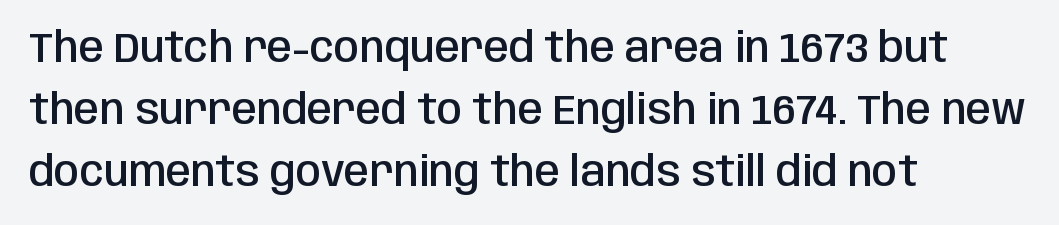
Q: Is the text bold? A: Semi-bold.
Q: Is the text italic (slanted)? A: No, it is upright.
Q: Is the typeface a serif or a sans-serif typeface? A: Sans-serif.
Q: Is the text underlined? A: No.
Q: How is the paragraph aligned? A: Left-aligned.
Q: Is the spacing between letters normal or unusually wide? A: Normal.
Q: Is the spacing between lines tight, normal or loose? A: Normal.
Q: Width (condensed, normal, or wide)? A: Condensed.
Q: Stroke contrast? A: Low.
Q: x-height? A: Large.
Q: Monospaced? A: No.
